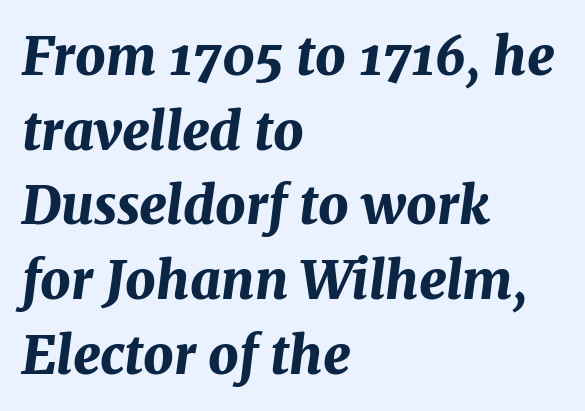
Type without underlining. Looks like regular typesetting: each glyph gets only the width it needs. Tall strokes in this sample are angled rather than plumb. What's the leading like? Ordinary, nothing unusual. Plenty of ink on the page — the face is bold.
